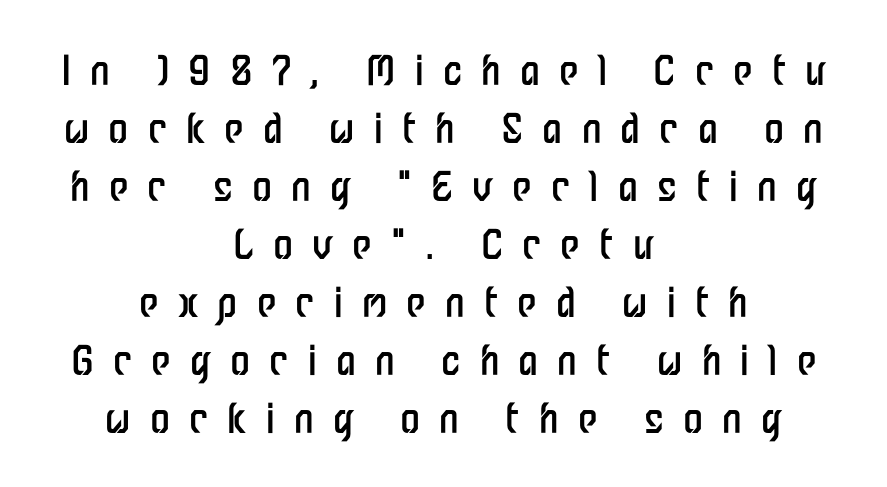
{"serif": "no", "italic": "no", "bold": "no", "weight": "regular", "width": "condensed", "stroke_contrast": "low", "x_height": "medium", "monospaced": "no", "underline": "no", "align": "center", "line_spacing": "normal", "line_spacing_ratio": 1.45, "letter_spacing": "wide", "letter_spacing_em": 0.48, "glyph_px": 40}
